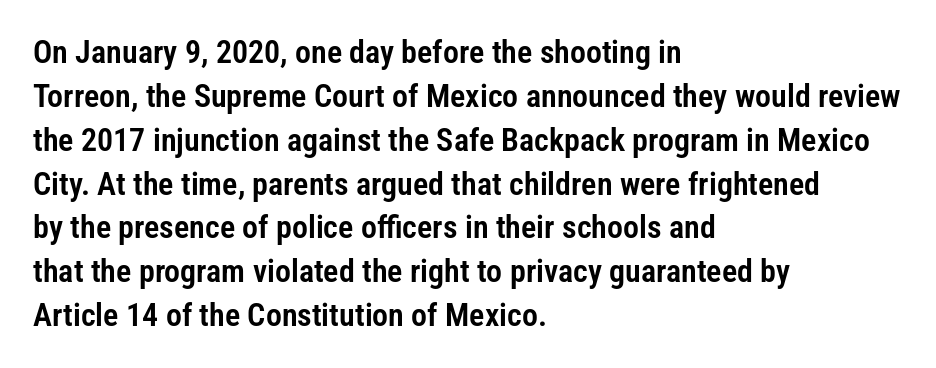
Q: Is the text italic (slanted)? A: No, it is upright.
Q: Is the typeface a serif or a sans-serif typeface? A: Sans-serif.
Q: Is the text underlined? A: No.
Q: How is the paragraph aligned? A: Left-aligned.
Q: Is the spacing between letters normal or unusually wide? A: Normal.
Q: Is the spacing between lines tight, normal or loose? A: Normal.
Q: Width (condensed, normal, or wide)? A: Condensed.
Q: Stroke contrast? A: Low.
Q: x-height? A: Medium.
Q: Monospaced? A: No.
